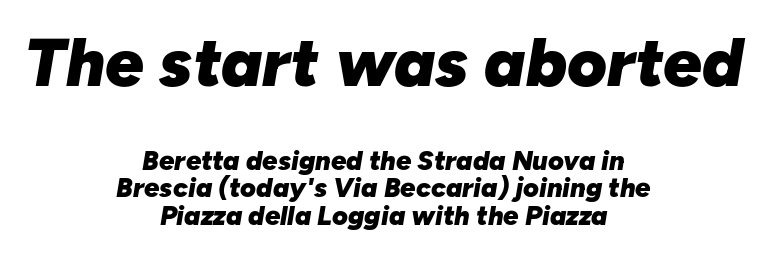
Typesetter's note — upper block bumped up in size, lower block left smaller. A typesetter would call this zero additional tracking. The typesetting leans heavy: a genuine bold. Quick note: italic. This sample has the flowing, uneven cadence of proportional lettering.
